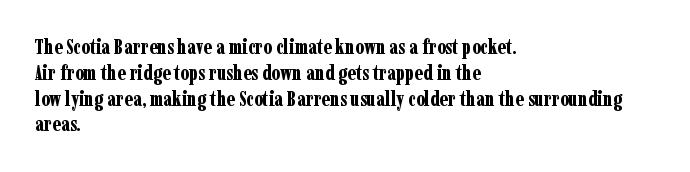
The image shows 20 px bold type, upright; set left-aligned, normal line spacing (1.29x), normal letter spacing, not underlined.
